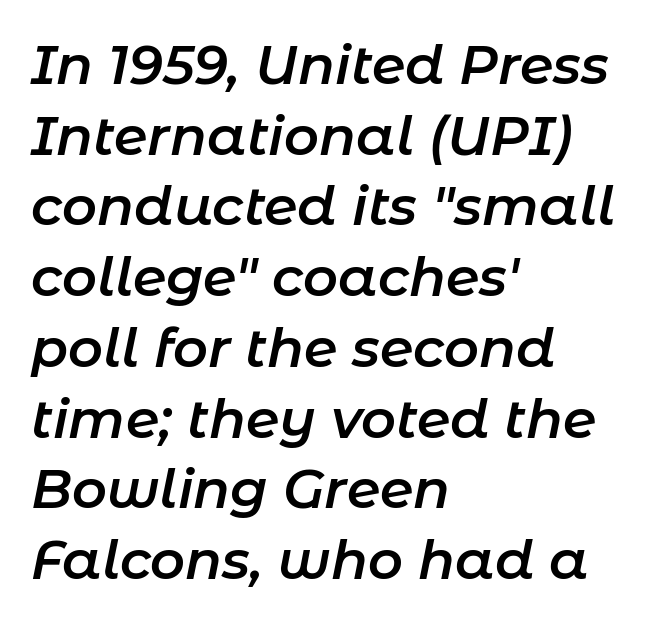
Q: Is the text bold? A: Semi-bold.
Q: Is the text italic (slanted)? A: Yes, it leans right by about 11 degrees.
Q: Is the text underlined? A: No.
Q: How is the paragraph aligned? A: Left-aligned.
Q: Is the spacing between letters normal or unusually wide? A: Normal.
Q: Is the spacing between lines tight, normal or loose? A: Normal.
Q: Width (condensed, normal, or wide)? A: Normal.
Q: Stroke contrast? A: Low.
Q: x-height? A: Medium.
Q: Monospaced? A: No.
